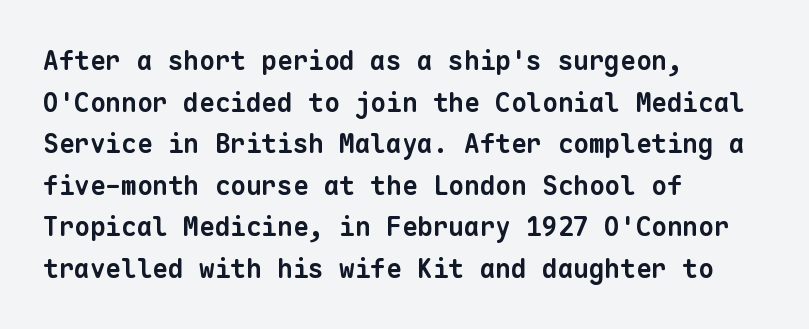
Q: Is the text bold? A: Yes.
Q: Is the text underlined? A: No.
Q: How is the paragraph aligned? A: Left-aligned.
Q: Is the spacing between letters normal or unusually wide? A: Normal.
Q: Is the spacing between lines tight, normal or loose? A: Normal.
